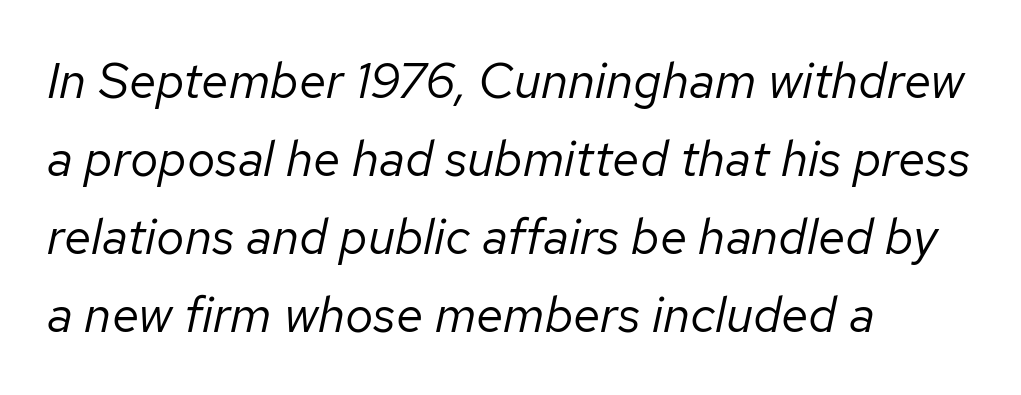
The image shows 50 px regular-weight type, italic (leaning right); set left-aligned, normal line spacing (1.56x), normal letter spacing, not underlined; low stroke contrast and a medium x-height.
